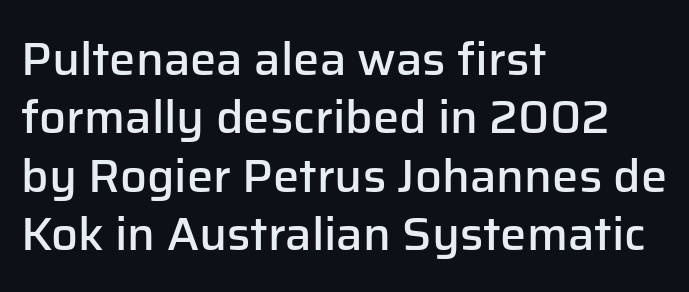
A typesetter would call this zero additional tracking. Typeset ragged right — the left edge is the straight one. Set as a demibold, roughly 600 on the weight scale. Only glyphs here, with clear space below each row. These lines are composed in type without serifs.
